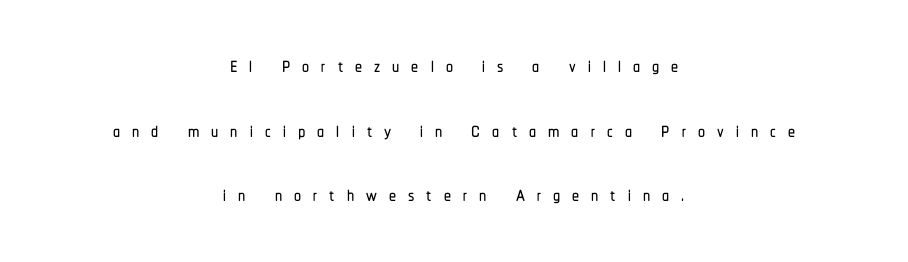
Q: Is the text italic (slanted)? A: No, it is upright.
Q: Is the typeface a serif or a sans-serif typeface? A: Sans-serif.
Q: Is the text underlined? A: No.
Q: How is the paragraph aligned? A: Centered.
Q: Is the spacing between letters normal or unusually wide? A: Unusually wide.
Q: Is the spacing between lines tight, normal or loose? A: Loose.
Q: Width (condensed, normal, or wide)? A: Condensed.
Q: Stroke contrast? A: Low.
Q: x-height? A: Medium.
Q: Monospaced? A: No.
